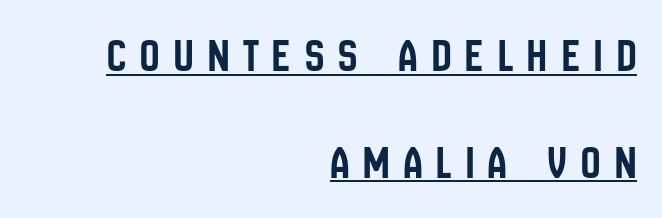
{"serif": "no", "italic": "no", "width": "condensed", "stroke_contrast": "low", "x_height": "large", "monospaced": "no", "underline": "yes", "align": "right", "line_spacing": "loose", "line_spacing_ratio": 2.22, "letter_spacing": "wide", "letter_spacing_em": 0.3, "glyph_px": 48}
